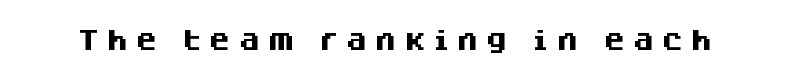
Q: Is the text bold? A: Yes.
Q: Is the text italic (slanted)? A: No, it is upright.
Q: Is the text underlined? A: No.
Q: Is the spacing between letters normal or unusually wide? A: Unusually wide.
